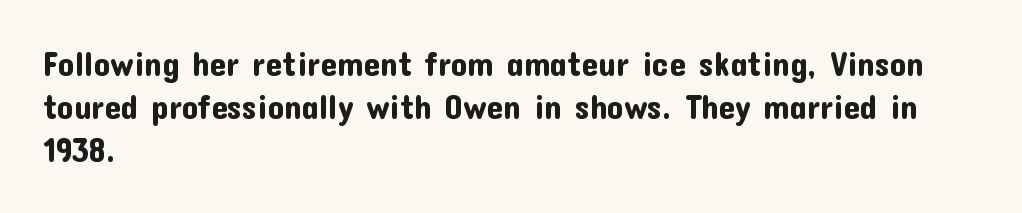
The image shows 33 px sans-serif type, upright; set left-aligned, normal line spacing (1.31x), normal letter spacing, not underlined; low stroke contrast and a medium x-height.
